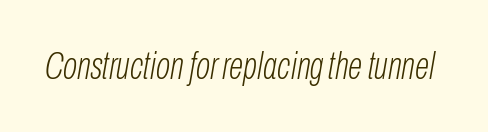
Q: Is the text bold? A: No.
Q: Is the text italic (slanted)? A: Yes, it leans right by about 10 degrees.
Q: Is the text underlined? A: No.
Q: Is the spacing between letters normal or unusually wide? A: Normal.
Q: Width (condensed, normal, or wide)? A: Condensed.
Q: Stroke contrast? A: Low.
Q: x-height? A: Medium.
Q: Monospaced? A: No.
